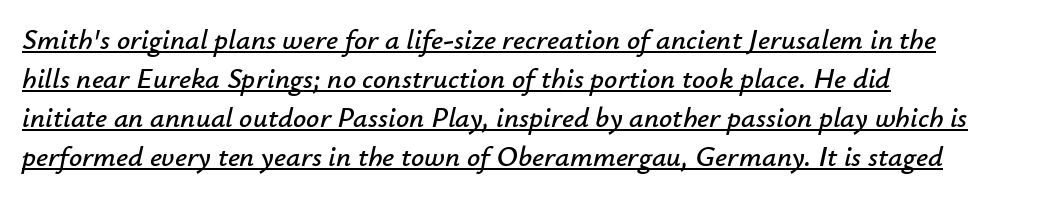
The image shows 29 px text type, italic (leaning right); set left-aligned, normal line spacing (1.34x), normal letter spacing, underlined; low stroke contrast and a small x-height.
